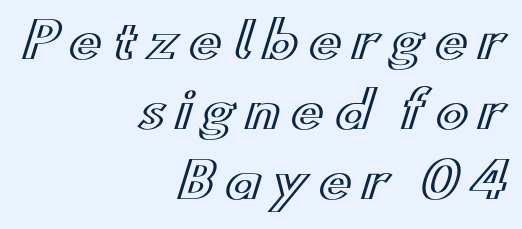
Q: Is the text italic (slanted)? A: Yes.
Q: Is the text underlined? A: No.
Q: How is the paragraph aligned? A: Right-aligned.
Q: Is the spacing between letters normal or unusually wide? A: Unusually wide.
Q: Is the spacing between lines tight, normal or loose? A: Normal.
Q: Width (condensed, normal, or wide)? A: Wide.
Q: x-height? A: Small.
Q: Monospaced? A: No.
